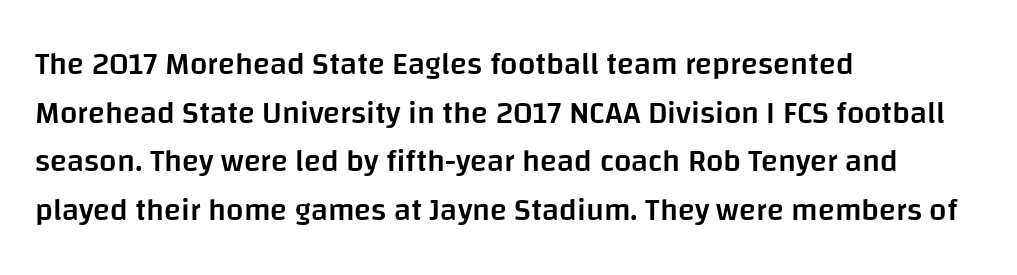
The image shows 31 px semibold sans-serif type, upright; set left-aligned, normal line spacing (1.57x), normal letter spacing, not underlined; low stroke contrast and a large x-height.
